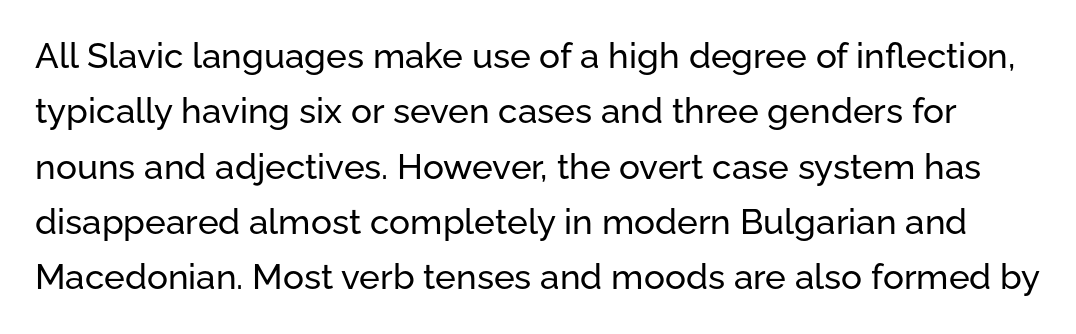
The image shows 35 px sans-serif type, upright; set normal line spacing (1.58x), normal letter spacing, not underlined; low stroke contrast and a medium x-height.
